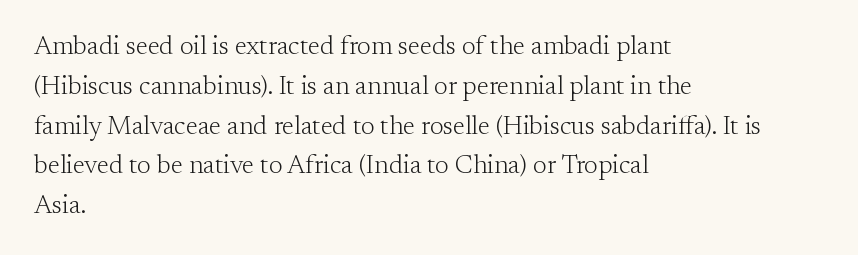
The image shows 26 px text type, upright; set left-aligned, normal line spacing (1.53x), normal letter spacing, not underlined.
